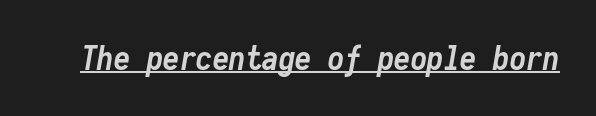
In terms of letterspacing, this is plain default setting. Italic? Definitely — the glyphs are oblique. Fixed-width glyphs throughout — classic coding-font behaviour. Descenders here cross a horizontal rule under the line. The glyphs have the mass of a bold cut.
